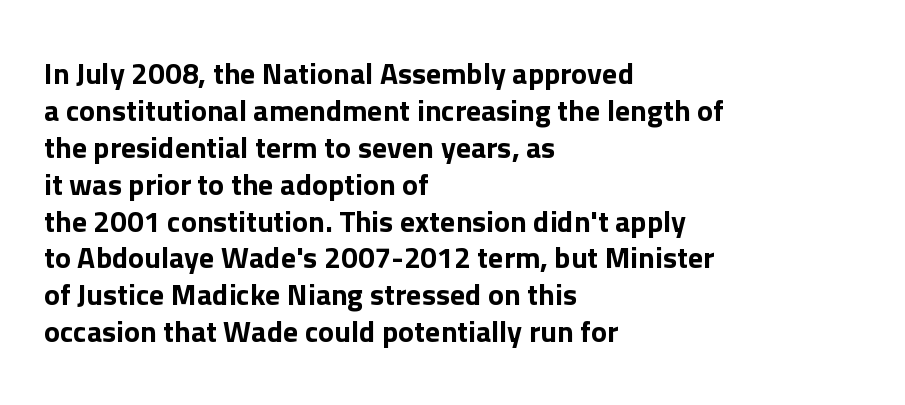
{"serif": "no", "italic": "no", "width": "normal", "stroke_contrast": "low", "x_height": "medium", "monospaced": "no", "underline": "no", "align": "left", "line_spacing_ratio": 1.23, "letter_spacing": "normal", "letter_spacing_em": 0.0, "glyph_px": 30}
